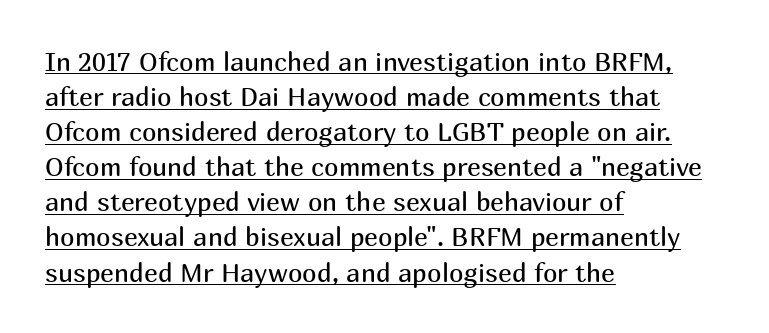
If you measured baseline to baseline, you'd find a middling distance. A continuous stroke trails under the words, as in a hyperlink. This rendering uses left alignment, leaving the right contour irregular. Posture: upright roman. This reads as an unemphasized weight, regular at the heaviest.
